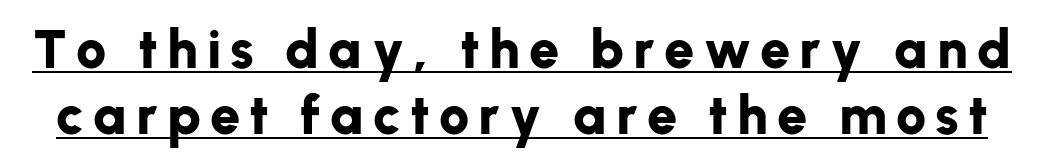
Q: Is the text bold? A: Yes.
Q: Is the text italic (slanted)? A: No, it is upright.
Q: Is the typeface a serif or a sans-serif typeface? A: Sans-serif.
Q: Is the text underlined? A: Yes.
Q: Width (condensed, normal, or wide)? A: Normal.
Q: Stroke contrast? A: Low.
Q: x-height? A: Medium.
Q: Monospaced? A: No.
